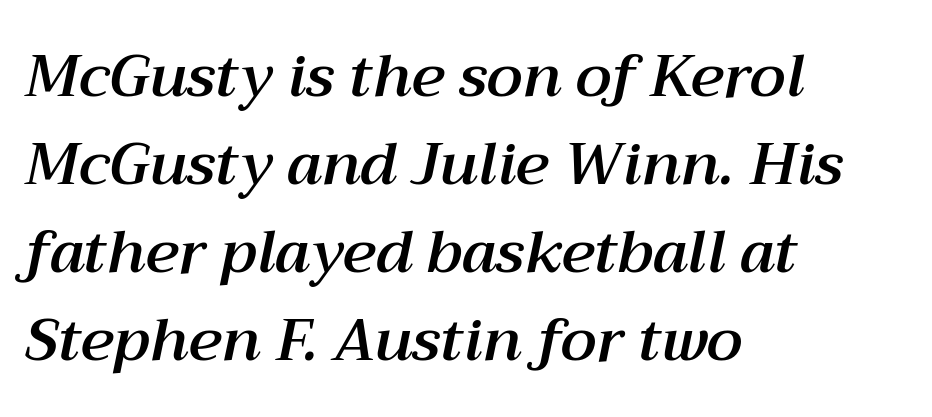
Standard letterfit; no display-style spreading of the glyphs. A student would call this left alignment; a typographer would say flush left, rag right. The face used here is proportionally spaced, like ordinary book or web type. The gap between lines stays unmarked. Successive baselines arrive at the customary interval. It's the slanting kind of type.
